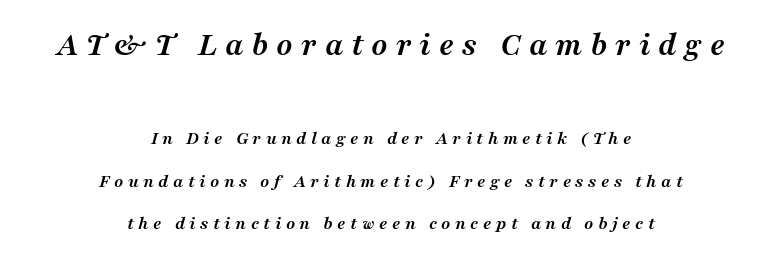
The image shows 34 px semibold serif type, italic (leaning right); set centered, loose line spacing (2.24x), unusually wide letter spacing (+0.23 em), not underlined; the first (top) block is 1.79x larger; medium stroke contrast and a medium x-height.
